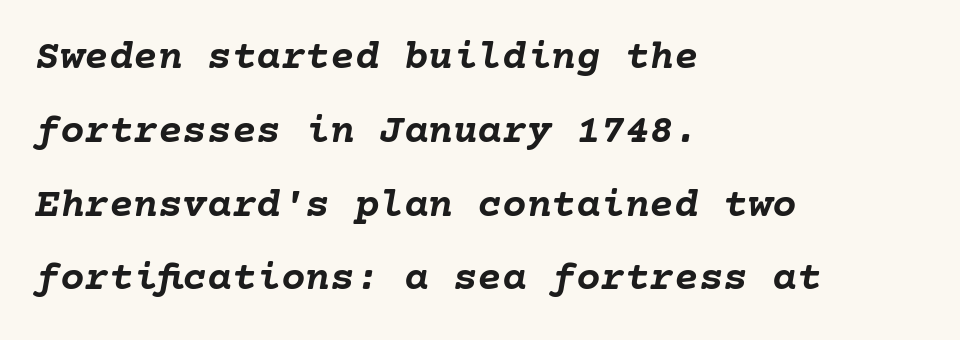
The image shows 41 px semibold type, italic (leaning right); set left-aligned, line spacing 1.8x, normal letter spacing, not underlined; low stroke contrast and a medium x-height.
